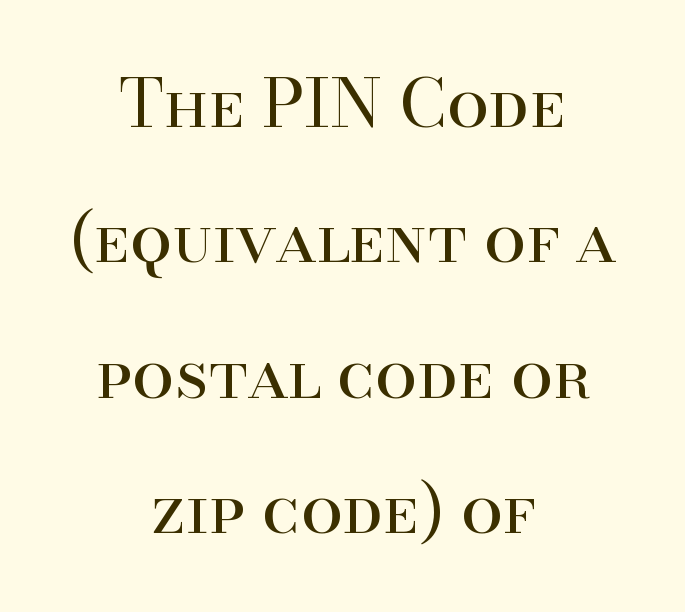
The image shows 67 px regular-weight serif type, upright; set centered, loose line spacing (2.02x), normal letter spacing, not underlined; high stroke contrast and a small x-height.
